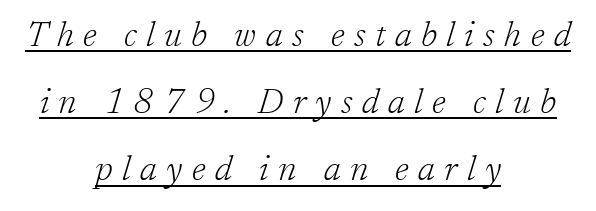
The image shows 35 px light serif type, italic (leaning right); set centered, loose line spacing (1.92x), unusually wide letter spacing (+0.27 em), underlined; low stroke contrast and a medium x-height.
